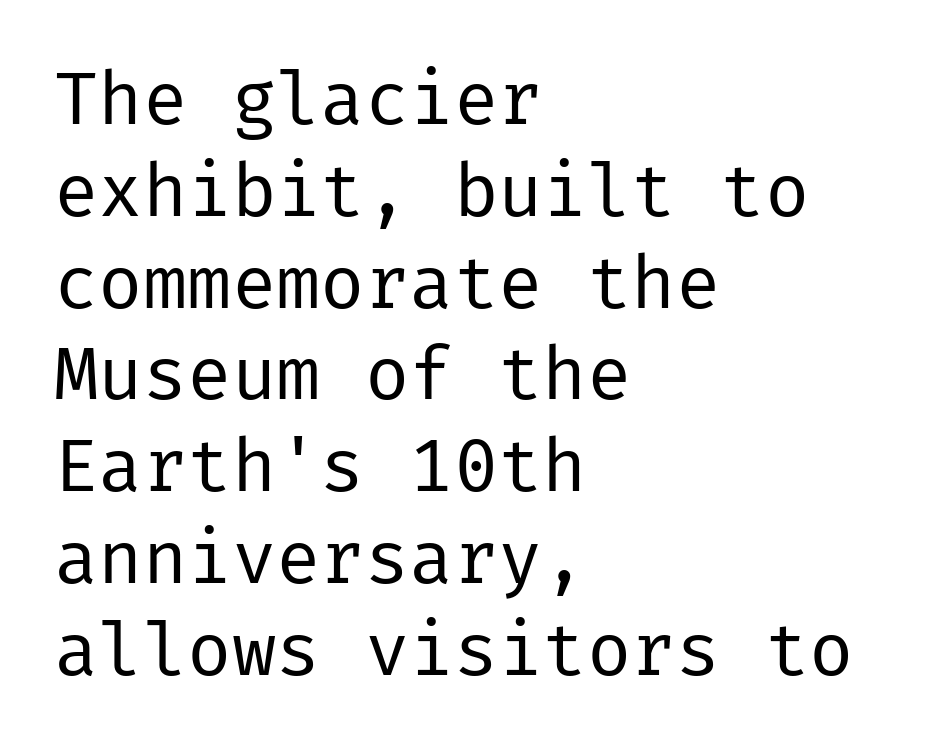
{"serif": "no", "italic": "no", "bold": "no", "weight": "regular", "width": "normal", "stroke_contrast": "low", "x_height": "medium", "underline": "no", "align": "left", "line_spacing_ratio": 1.24, "letter_spacing": "normal", "letter_spacing_em": 0.0, "glyph_px": 74}
